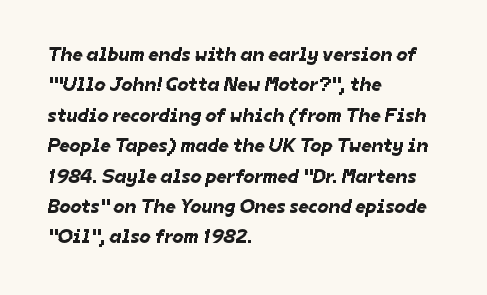
Q: Is the text underlined? A: No.
Q: How is the paragraph aligned? A: Left-aligned.
Q: Is the spacing between letters normal or unusually wide? A: Normal.
Q: Is the spacing between lines tight, normal or loose? A: Normal.
